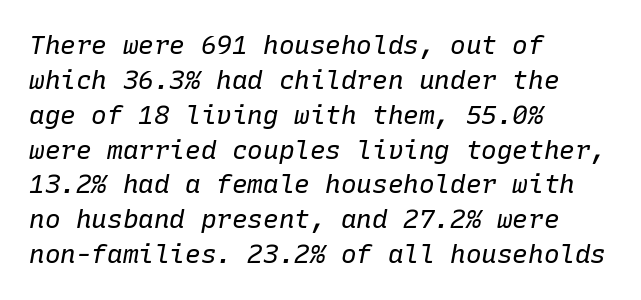
Tracking here is standard; glyphs follow each other at the usual distance. Is the type slanted? Yes — the strokes lean at a clear angle. The cut favours lightness, reaching ordinary text weight at its darkest. Check the space under the baseline: it is left empty. Leftover space on each line is placed entirely after the last word. Evenly set lines give the paragraph a standard silhouette.
